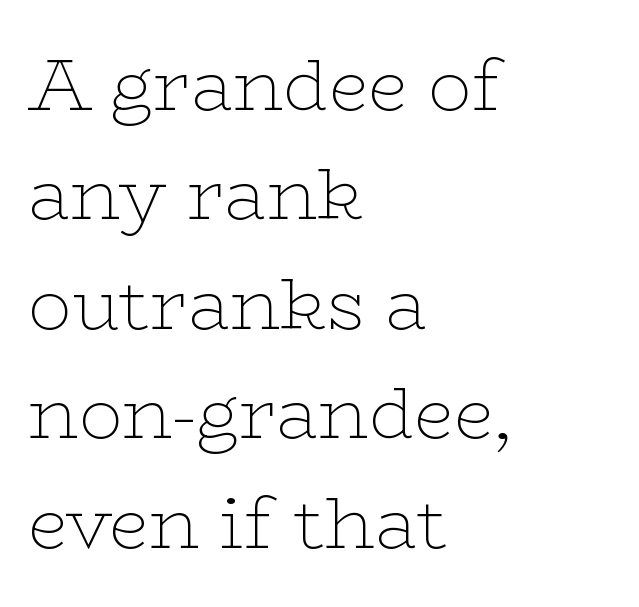
{"serif": "yes", "italic": "no", "bold": "no", "weight": "thin", "width": "wide", "stroke_contrast": "low", "x_height": "medium", "monospaced": "no", "underline": "no", "align": "left", "line_spacing": "normal", "line_spacing_ratio": 1.52, "letter_spacing": "normal", "letter_spacing_em": 0.0, "glyph_px": 72}
